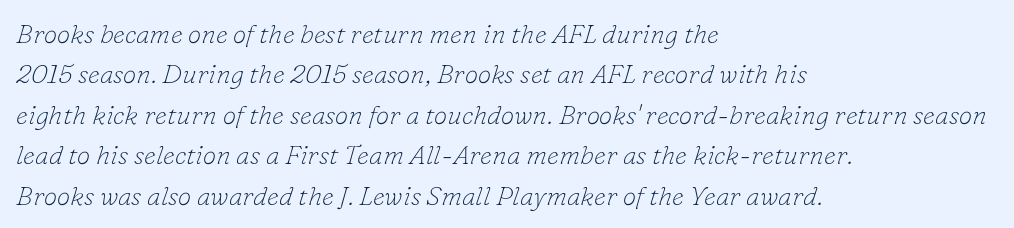
Q: Is the text bold? A: No.
Q: Is the text italic (slanted)? A: Yes, it leans right by about 16 degrees.
Q: Is the text underlined? A: No.
Q: How is the paragraph aligned? A: Left-aligned.
Q: Is the spacing between letters normal or unusually wide? A: Normal.
Q: Is the spacing between lines tight, normal or loose? A: Normal.
